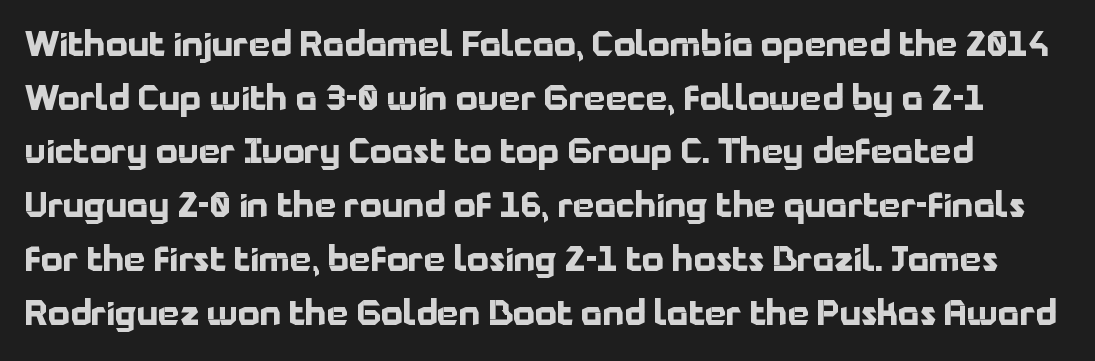
The image shows 34 px bold sans-serif type, upright; set normal line spacing (1.58x), normal letter spacing, not underlined; low stroke contrast and a medium x-height.
